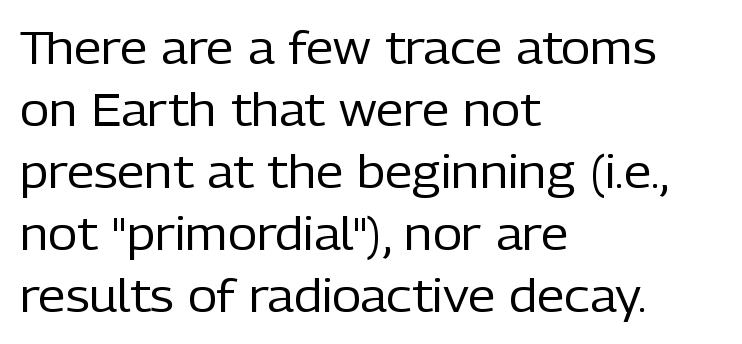
{"serif": "no", "italic": "no", "bold": "no", "weight": "regular", "width": "normal", "stroke_contrast": "low", "x_height": "medium", "monospaced": "no", "underline": "no", "align": "left", "line_spacing": "normal", "line_spacing_ratio": 1.38, "letter_spacing": "normal", "letter_spacing_em": 0.0, "glyph_px": 45}
